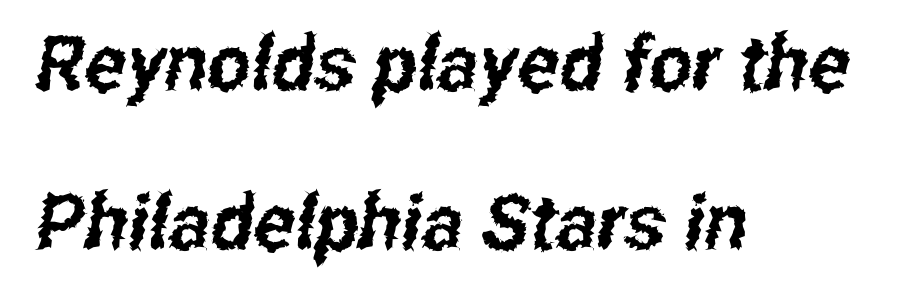
The image shows 77 px condensed sans-serif type; set left-aligned, loose line spacing (2.06x), normal letter spacing, not underlined; low stroke contrast and a medium x-height.
